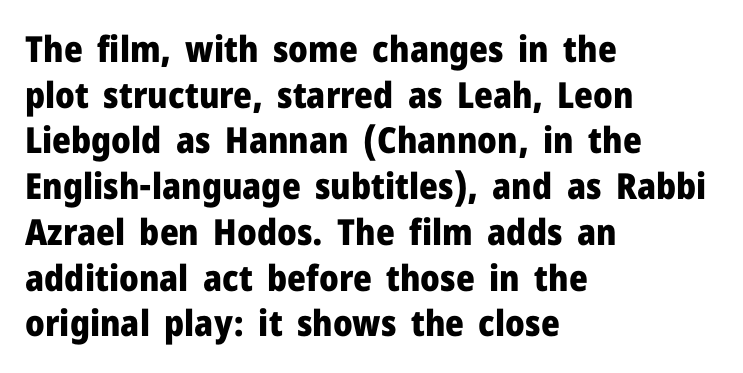
Does the leading feel generous? No, just average. Nope, no serifs anywhere on these letters. This sample uses an upright cut, with every glyph sitting square on the baseline. A clean baseline with only descenders dipping below it.
